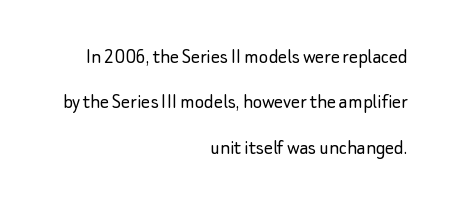
The image shows 22 px text type, upright; set right-aligned, loose line spacing (2.06x), normal letter spacing, not underlined.
